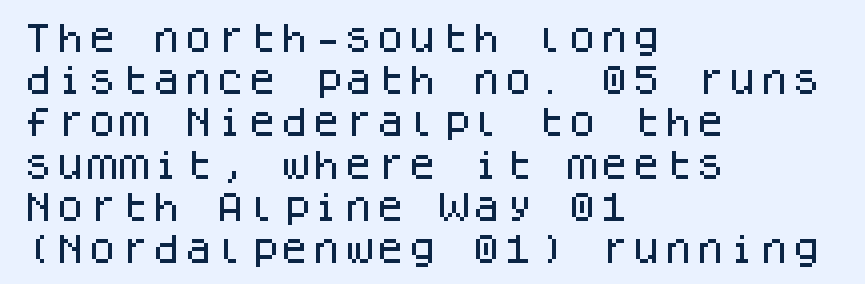
Horizontally, the lines are justified to the leading edge only. In terms of letterspacing, this is plain default setting. A typesetter would mark this as roman, not italic. The rendering uses typewriter-style spacing with identical character cells.
